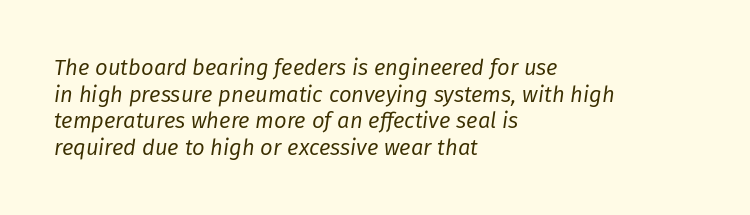
Slanted lettering throughout. Bold? No — there's no thickening of the strokes. The rendering anchors every line to the left-hand side. Beneath every word, the page is bare. Nobody touched the tracking dial on this one.
